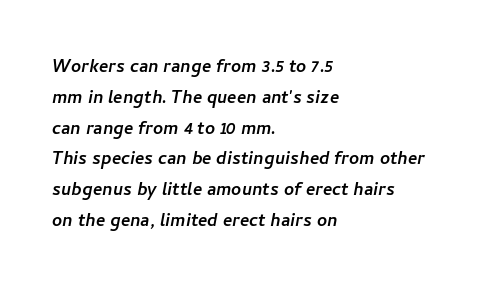
The image shows 22 px text type; set left-aligned, normal line spacing (1.4x), normal letter spacing, not underlined.
